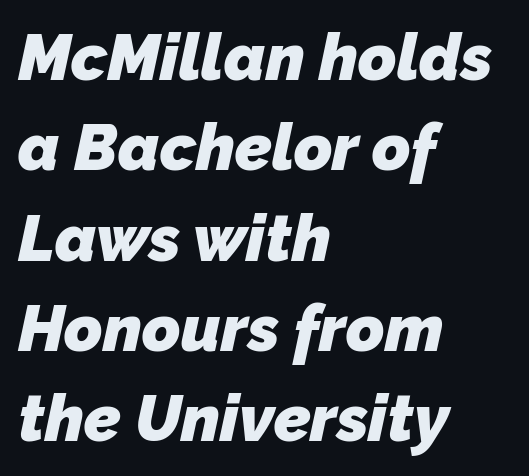
Q: Is the text bold? A: Yes.
Q: Is the typeface a serif or a sans-serif typeface? A: Sans-serif.
Q: Is the text underlined? A: No.
Q: How is the paragraph aligned? A: Left-aligned.
Q: Is the spacing between letters normal or unusually wide? A: Normal.
Q: Is the spacing between lines tight, normal or loose? A: Normal.
Q: Width (condensed, normal, or wide)? A: Normal.
Q: Stroke contrast? A: Low.
Q: x-height? A: Medium.
Q: Monospaced? A: No.
